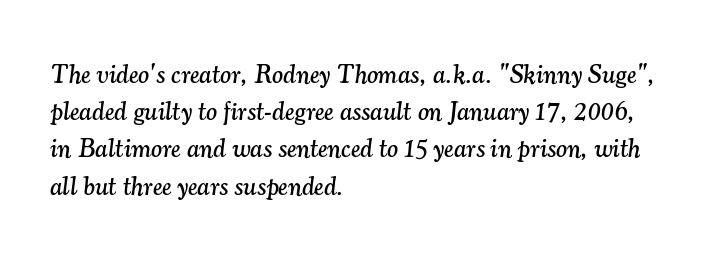
The image shows 26 px text type, italic (leaning right); set left-aligned, normal line spacing (1.43x), normal letter spacing, not underlined.
